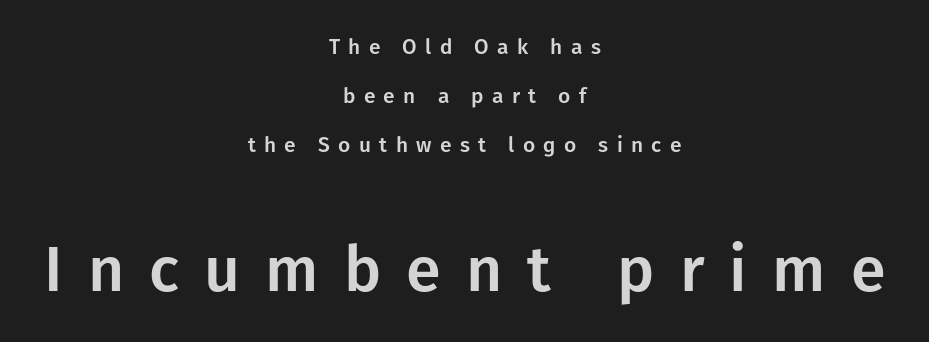
Q: Is the text italic (slanted)? A: No, it is upright.
Q: Is the typeface a serif or a sans-serif typeface? A: Sans-serif.
Q: Is the text underlined? A: No.
Q: How is the paragraph aligned? A: Centered.
Q: Is the spacing between letters normal or unusually wide? A: Unusually wide.
Q: Is the spacing between lines tight, normal or loose? A: Loose.
Q: Which block of text is set in a larger size, the first (top) or the second (bottom)? A: The second (bottom) one.
Q: Width (condensed, normal, or wide)? A: Normal.
Q: Stroke contrast? A: Low.
Q: x-height? A: Medium.
Q: Monospaced? A: No.
